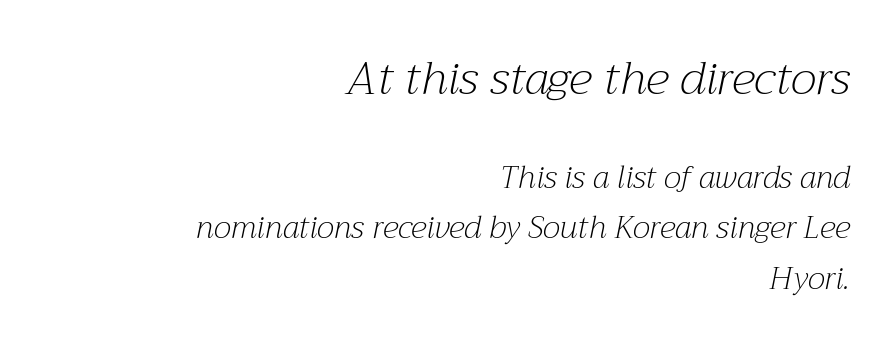
Is the stroke heavy? The answer is a plain regular-or-lighter. Where is the straight margin? On the right. You get the large type first, then a drop to smaller type. Italic? Definitely — the glyphs are oblique. The rendering keeps characters at their native spacing. This rendering features lettering with no underline.
